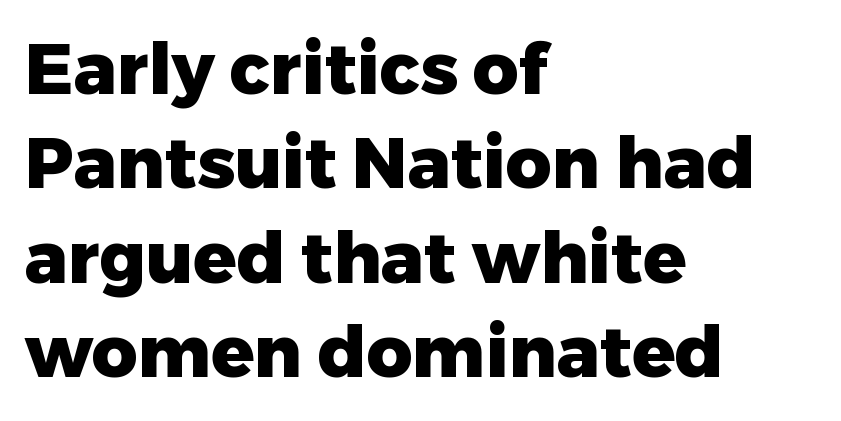
The image shows 71 px heavy sans-serif type, upright; set left-aligned, normal line spacing (1.33x), normal letter spacing, not underlined; low stroke contrast and a medium x-height.
